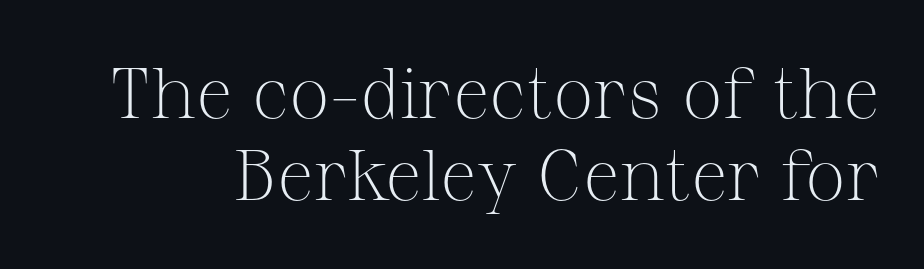
These lines are rendered in a variable-pitch font. You could barely slide anything between these rows. Summary of weight: not heavy and not bold. Italic: no, the glyphs are upright roman.
